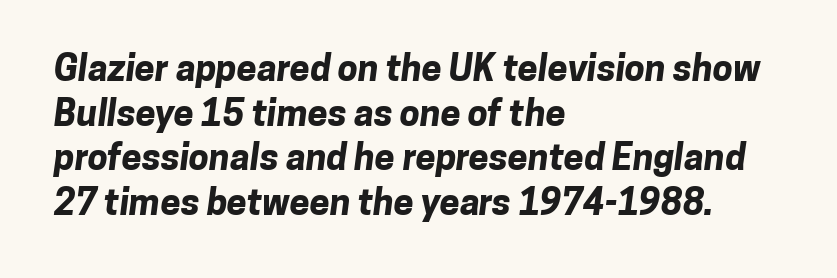
Set as a true bold cut, around the 700 mark. Is this a fixed-width face? No — the glyphs have proportional, varying widths. Does the type have serifs? No, each stem ends abruptly. This sample uses plain, unmodified letter spacing. A clean baseline with only descenders dipping below it. Line beginnings align vertically; line endings do not.
